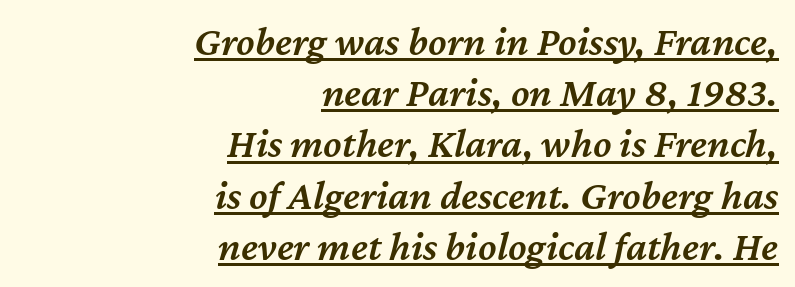
Q: Is the text bold? A: Semi-bold.
Q: Is the text italic (slanted)? A: Yes, it leans right by about 12 degrees.
Q: Is the text underlined? A: Yes.
Q: How is the paragraph aligned? A: Right-aligned.
Q: Is the spacing between letters normal or unusually wide? A: Normal.
Q: Width (condensed, normal, or wide)? A: Normal.
Q: Stroke contrast? A: Medium.
Q: x-height? A: Medium.
Q: Monospaced? A: No.
